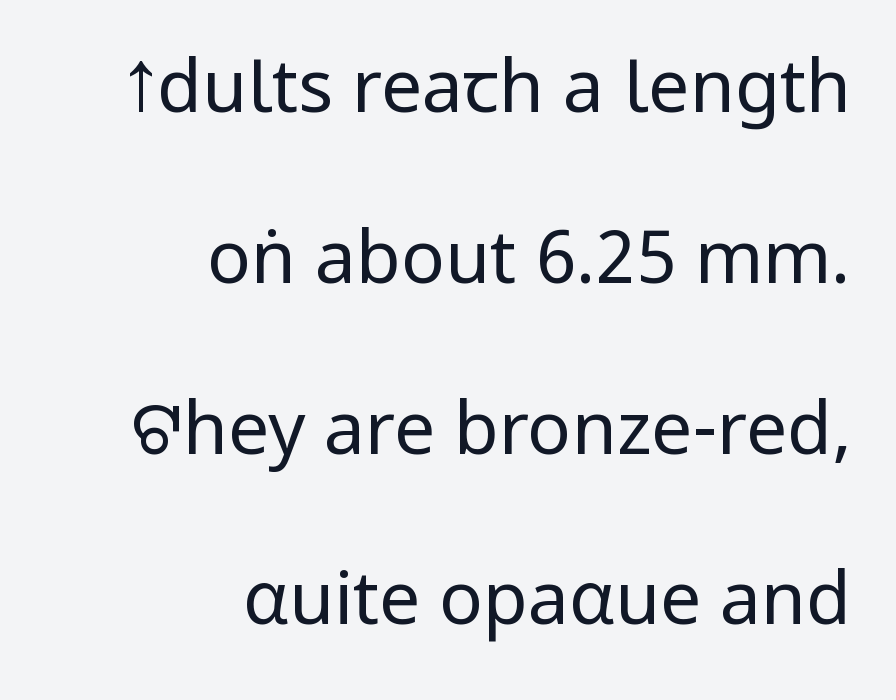
{"serif": "no", "italic": "no", "bold": "no", "weight": "regular", "width": "condensed", "stroke_contrast": "low", "x_height": "large", "monospaced": "no", "underline": "no", "align": "right", "line_spacing": "loose", "line_spacing_ratio": 2.34, "letter_spacing": "normal", "letter_spacing_em": 0.0, "glyph_px": 73}
